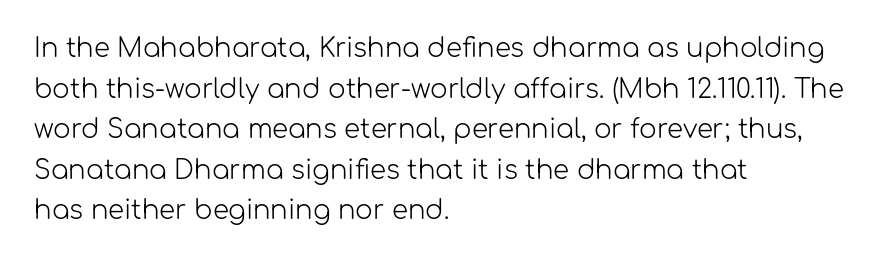
The image shows 26 px text type, upright; set left-aligned, normal line spacing (1.56x), normal letter spacing, not underlined.
